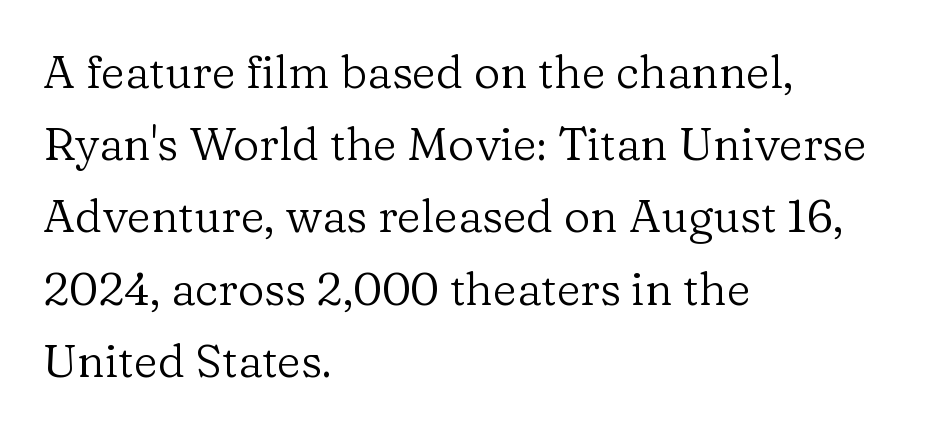
{"serif": "yes", "italic": "no", "bold": "no", "weight": "regular", "width": "normal", "stroke_contrast": "low", "x_height": "medium", "monospaced": "no", "underline": "no", "align": "left", "line_spacing": "normal", "line_spacing_ratio": 1.57, "letter_spacing": "normal", "letter_spacing_em": 0.0, "glyph_px": 46}
